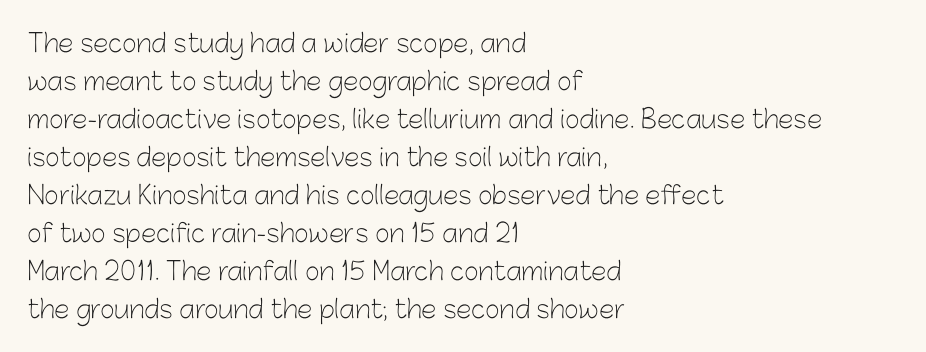
Q: Is the text bold? A: No.
Q: Is the text italic (slanted)? A: No, it is upright.
Q: Is the text underlined? A: No.
Q: How is the paragraph aligned? A: Left-aligned.
Q: Is the spacing between letters normal or unusually wide? A: Normal.
Q: Is the spacing between lines tight, normal or loose? A: Normal.
